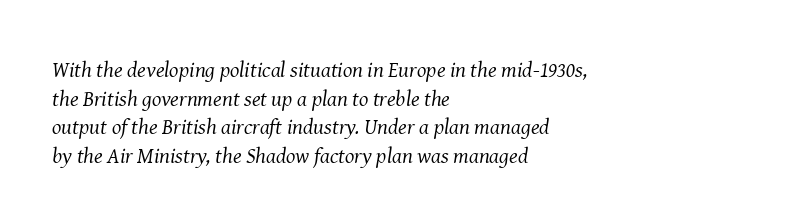
The image shows 22 px text type, italic (leaning right); set left-aligned, normal line spacing (1.3x), normal letter spacing, not underlined.
